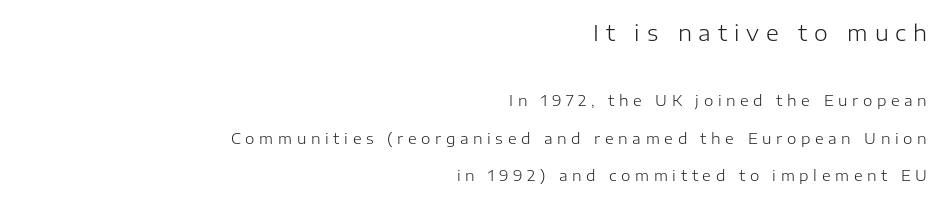
The image shows 22 px text type, upright; set right-aligned, loose line spacing (2.49x), unusually wide letter spacing (+0.31 em), not underlined; the first (top) block is 1.47x larger.
